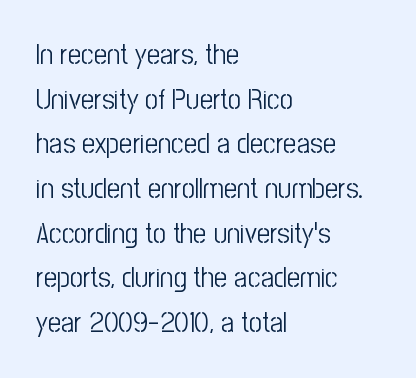
The image shows 29 px light, condensed sans-serif type, upright; set left-aligned, normal line spacing (1.54x), normal letter spacing, not underlined; low stroke contrast and a medium x-height.
